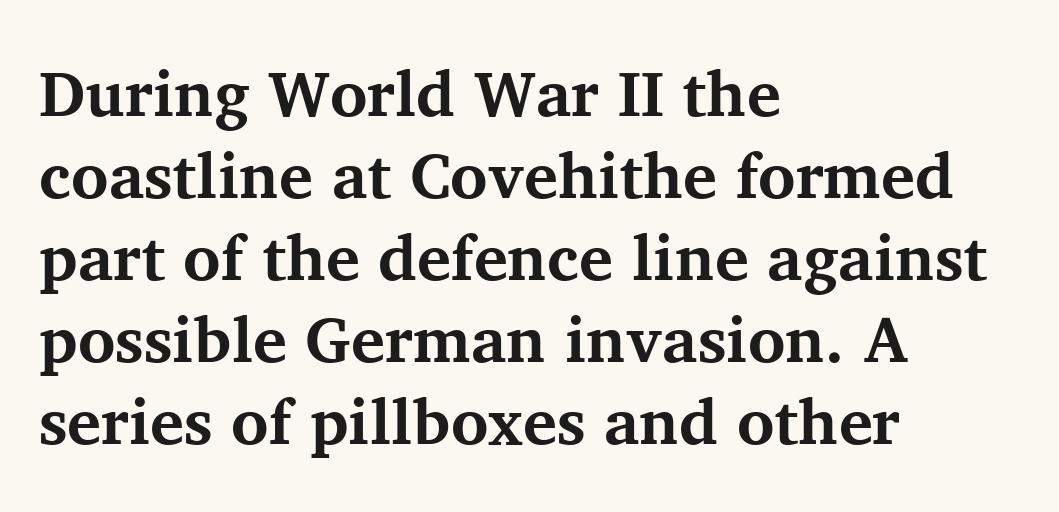
Regular leading. Only glyphs here, with clear space below each row. Caption: multi-line text, flush left, ragged right. Do the characters align in a grid? No, the font is proportional.
